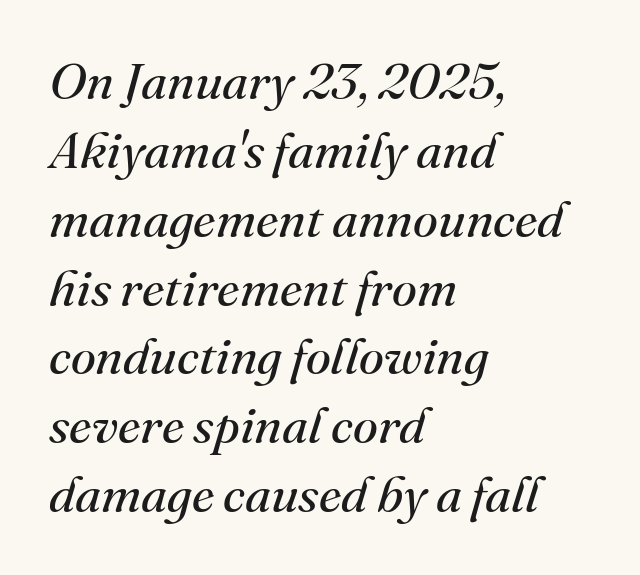
{"serif": "yes", "italic": "yes", "lean": "right", "slant_degrees": 16, "bold": "no", "weight": "regular", "width": "normal", "stroke_contrast": "medium", "x_height": "small", "monospaced": "no", "underline": "no", "align": "left", "line_spacing": "normal", "line_spacing_ratio": 1.35, "letter_spacing": "normal", "letter_spacing_em": 0.0, "glyph_px": 51}
